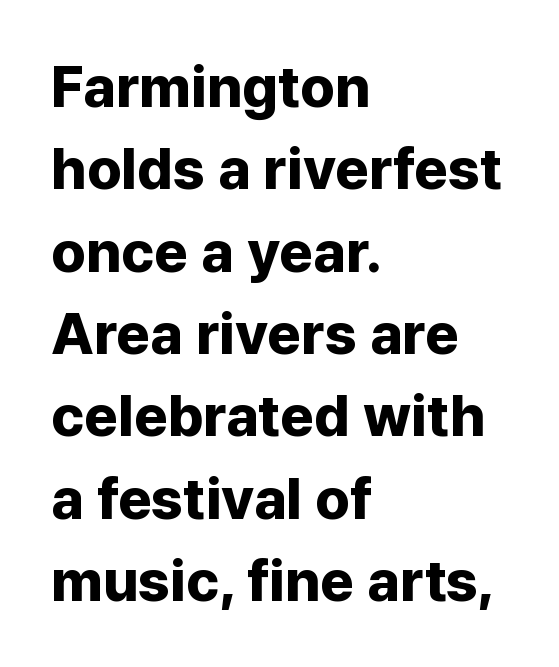
The image shows 58 px bold sans-serif type, upright; set left-aligned, normal line spacing (1.42x), normal letter spacing, not underlined; low stroke contrast and a medium x-height.
